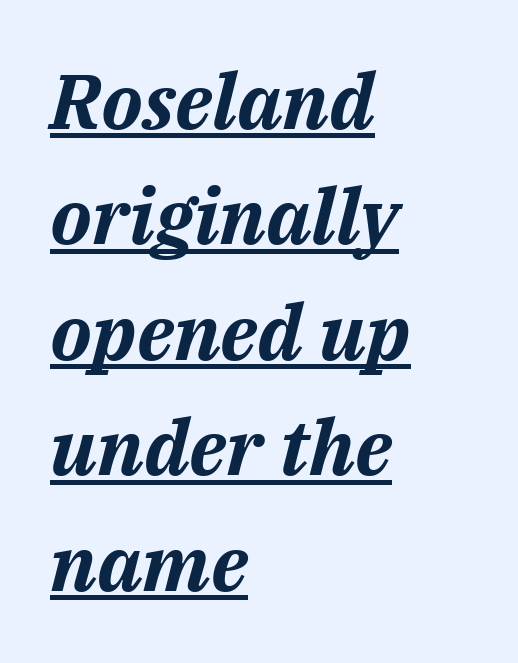
{"italic": "yes", "lean": "right", "slant_degrees": 14, "bold": "yes", "weight": "bold", "width": "normal", "stroke_contrast": "medium", "x_height": "medium", "monospaced": "no", "underline": "yes", "align": "left", "line_spacing": "normal", "line_spacing_ratio": 1.5, "letter_spacing": "normal", "letter_spacing_em": 0.0, "glyph_px": 77}
